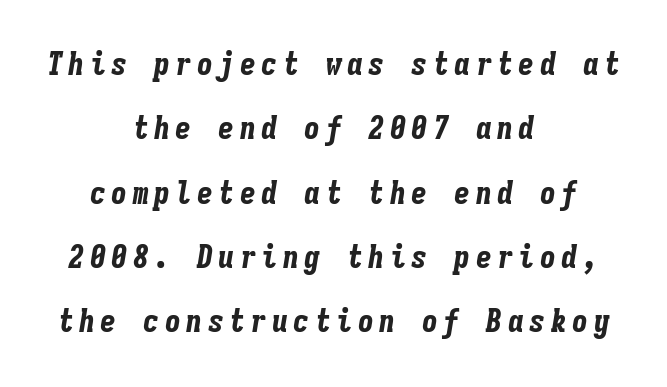
Q: Is the text bold? A: Yes.
Q: Is the text italic (slanted)? A: Yes, it leans right by about 9 degrees.
Q: Is the text underlined? A: No.
Q: How is the paragraph aligned? A: Centered.
Q: Is the spacing between lines tight, normal or loose? A: Loose.
Q: Width (condensed, normal, or wide)? A: Condensed.
Q: Stroke contrast? A: Low.
Q: x-height? A: Medium.
Q: Monospaced? A: Yes.
